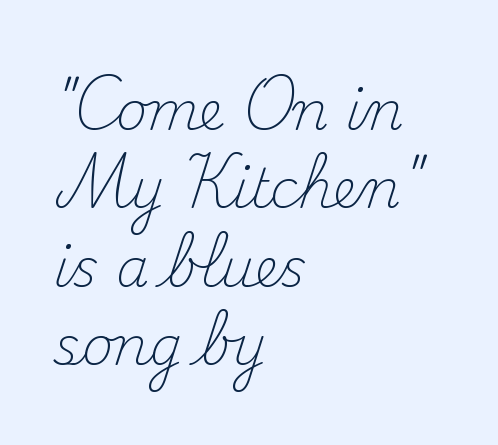
Is this a sans? No — the strokes have serifs. Each letter keeps its own natural width here, so spacing adapts to shape. The rag falls on the right side of this text block. Standard letterfit; no display-style spreading of the glyphs. A light-to-regular cut is what we see here. The vertical gap from one line to the next is medium.
